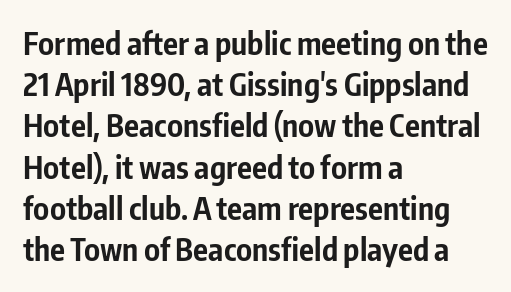
Q: Is the text bold? A: Yes.
Q: Is the text italic (slanted)? A: No, it is upright.
Q: Is the typeface a serif or a sans-serif typeface? A: Sans-serif.
Q: Is the text underlined? A: No.
Q: How is the paragraph aligned? A: Left-aligned.
Q: Is the spacing between letters normal or unusually wide? A: Normal.
Q: Is the spacing between lines tight, normal or loose? A: Normal.
Q: Width (condensed, normal, or wide)? A: Condensed.
Q: Stroke contrast? A: Low.
Q: x-height? A: Medium.
Q: Monospaced? A: No.
